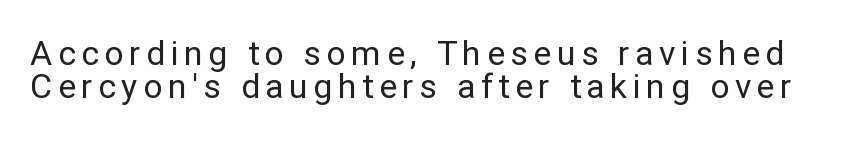
{"serif": "no", "italic": "no", "bold": "no", "weight": "regular", "width": "normal", "stroke_contrast": "low", "x_height": "medium", "monospaced": "no", "underline": "no", "line_spacing": "tight", "line_spacing_ratio": 0.96, "glyph_px": 34}
